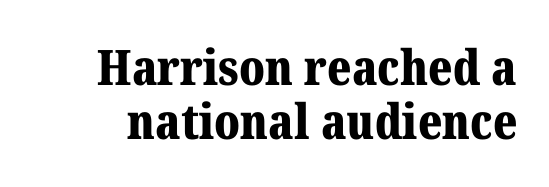
Is this a sans? No — the strokes have serifs. Observe the ordinary spacing: letters are neighbours, not strangers. Nobody drew a line under any word here. The letters are bold, with thick, heavy strokes. Whoever set this chose condensed vertical rhythm over breathing room. Tall strokes in this sample are plumb rather than angled.
